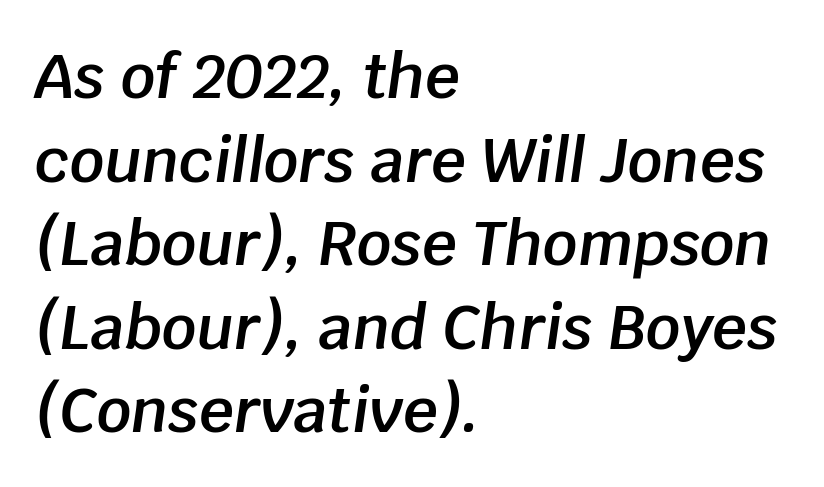
The image shows 61 px semibold type, italic (leaning right); set left-aligned, normal line spacing (1.37x), normal letter spacing, not underlined; low stroke contrast and a large x-height.
